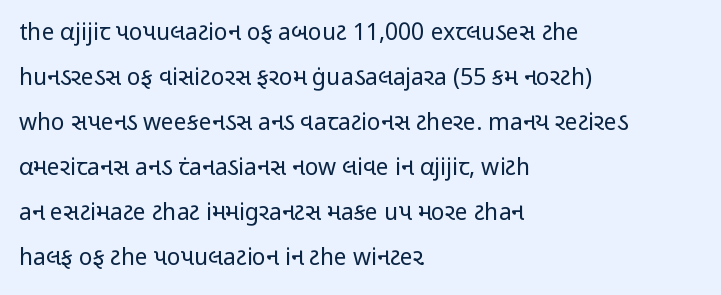
The image shows 23 px text type, upright; set left-aligned, loose line spacing (1.96x), normal letter spacing, not underlined.
